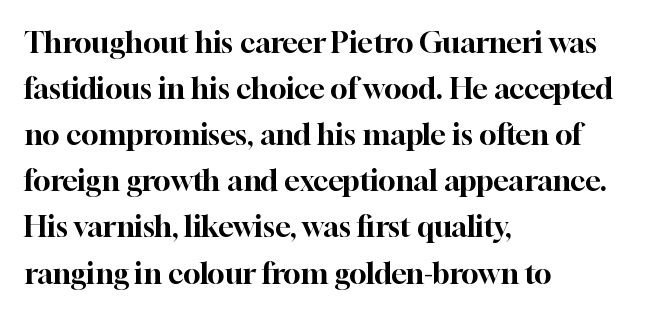
Caption: multi-line text, flush left, ragged right. Each new line begins a customary step beneath the previous one. The letters stand straight up with perfectly vertical stems. Each letter's strokes conclude with small projecting serifs. Just letters on the line, the space beneath them empty.
